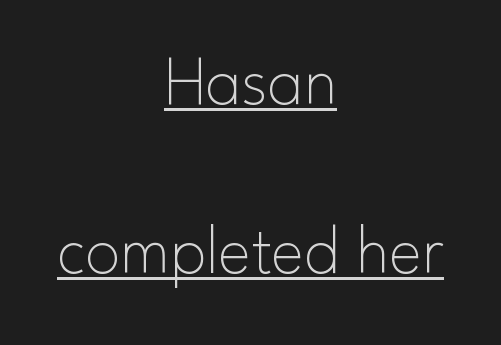
Q: Is the text bold? A: No.
Q: Is the text italic (slanted)? A: No, it is upright.
Q: Is the typeface a serif or a sans-serif typeface? A: Sans-serif.
Q: Is the text underlined? A: Yes.
Q: How is the paragraph aligned? A: Centered.
Q: Is the spacing between letters normal or unusually wide? A: Normal.
Q: Is the spacing between lines tight, normal or loose? A: Loose.
Q: Width (condensed, normal, or wide)? A: Normal.
Q: Stroke contrast? A: Low.
Q: x-height? A: Small.
Q: Monospaced? A: No.
